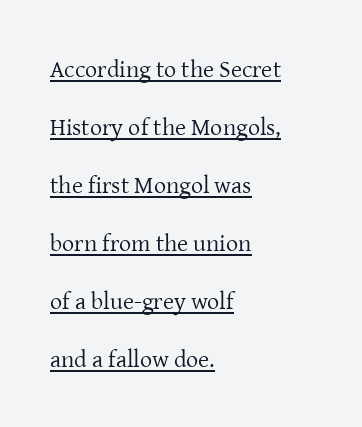
{"italic": "no", "bold": "no", "underline": "yes", "align": "left", "line_spacing": "loose", "line_spacing_ratio": 2.42, "letter_spacing": "normal", "letter_spacing_em": 0.0, "glyph_px": 24}
